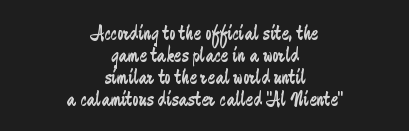
{"bold": "no", "underline": "no", "align": "center", "line_spacing": "tight", "line_spacing_ratio": 1.0, "letter_spacing": "normal", "letter_spacing_em": 0.0, "glyph_px": 22}
